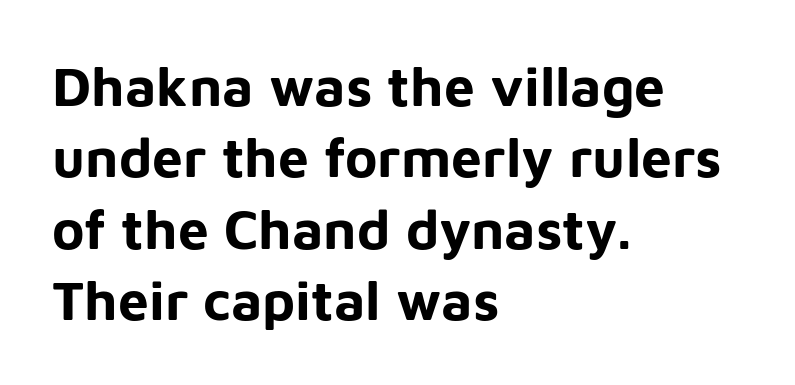
Q: Is the text bold? A: Yes.
Q: Is the text italic (slanted)? A: No, it is upright.
Q: Is the typeface a serif or a sans-serif typeface? A: Sans-serif.
Q: Is the text underlined? A: No.
Q: How is the paragraph aligned? A: Left-aligned.
Q: Is the spacing between letters normal or unusually wide? A: Normal.
Q: Is the spacing between lines tight, normal or loose? A: Normal.
Q: Width (condensed, normal, or wide)? A: Normal.
Q: Stroke contrast? A: Low.
Q: x-height? A: Medium.
Q: Monospaced? A: No.
